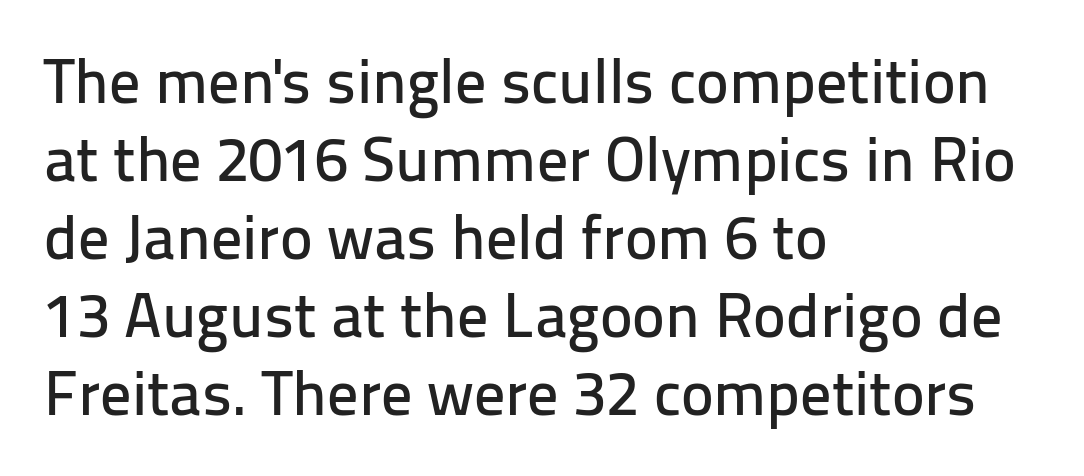
The image shows 62 px sans-serif type, upright; set left-aligned, normal line spacing (1.26x), normal letter spacing, not underlined; low stroke contrast and a medium x-height.
